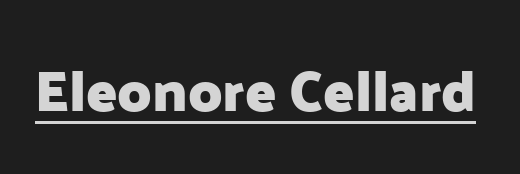
Q: Is the text bold? A: Yes.
Q: Is the text italic (slanted)? A: No, it is upright.
Q: Is the typeface a serif or a sans-serif typeface? A: Sans-serif.
Q: Is the text underlined? A: Yes.
Q: Is the spacing between letters normal or unusually wide? A: Normal.
Q: Width (condensed, normal, or wide)? A: Normal.
Q: Stroke contrast? A: Low.
Q: x-height? A: Medium.
Q: Monospaced? A: No.
